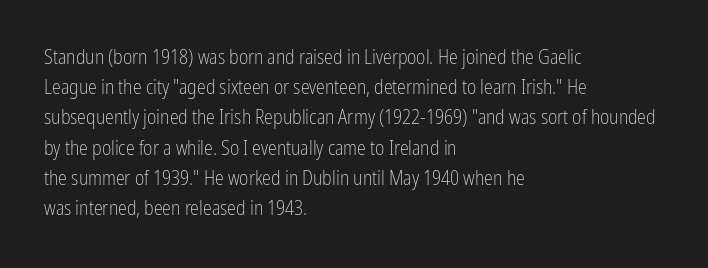
The image shows 20 px text type, upright; set left-aligned, normal line spacing (1.51x), normal letter spacing, not underlined.
